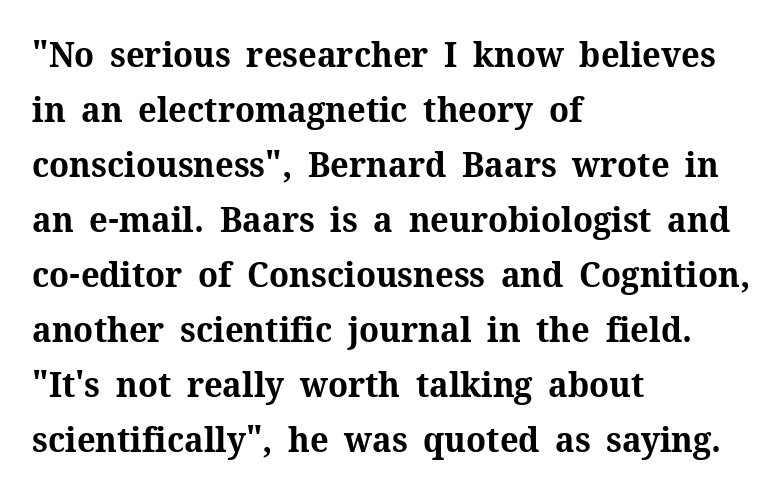
{"serif": "yes", "italic": "no", "bold": "yes", "weight": "bold", "width": "normal", "stroke_contrast": "medium", "x_height": "medium", "monospaced": "no", "underline": "no", "align": "left", "line_spacing": "normal", "line_spacing_ratio": 1.57, "letter_spacing": "normal", "letter_spacing_em": 0.0, "glyph_px": 35}
